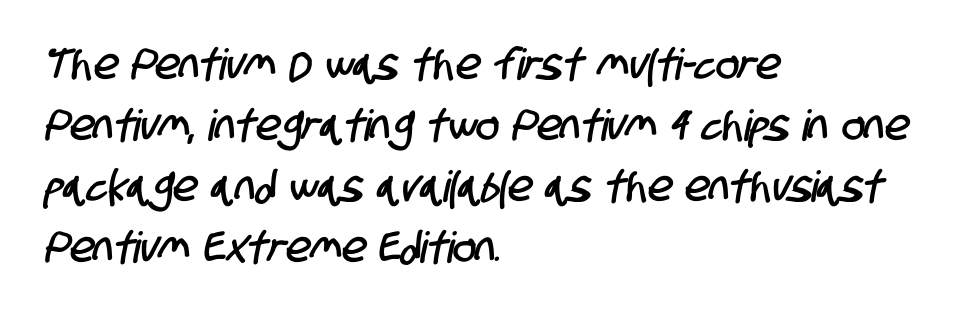
{"serif": "no", "width": "condensed", "stroke_contrast": "low", "x_height": "large", "monospaced": "no", "underline": "no", "align": "left", "line_spacing": "normal", "line_spacing_ratio": 1.42, "letter_spacing": "normal", "letter_spacing_em": 0.0, "glyph_px": 43}
